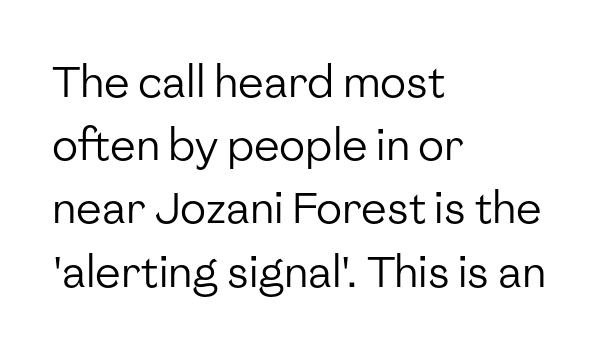
{"serif": "no", "italic": "no", "bold": "no", "weight": "regular", "width": "normal", "stroke_contrast": "low", "x_height": "medium", "monospaced": "no", "underline": "no", "align": "left", "line_spacing": "normal", "line_spacing_ratio": 1.47, "letter_spacing": "normal", "letter_spacing_em": 0.0, "glyph_px": 43}
